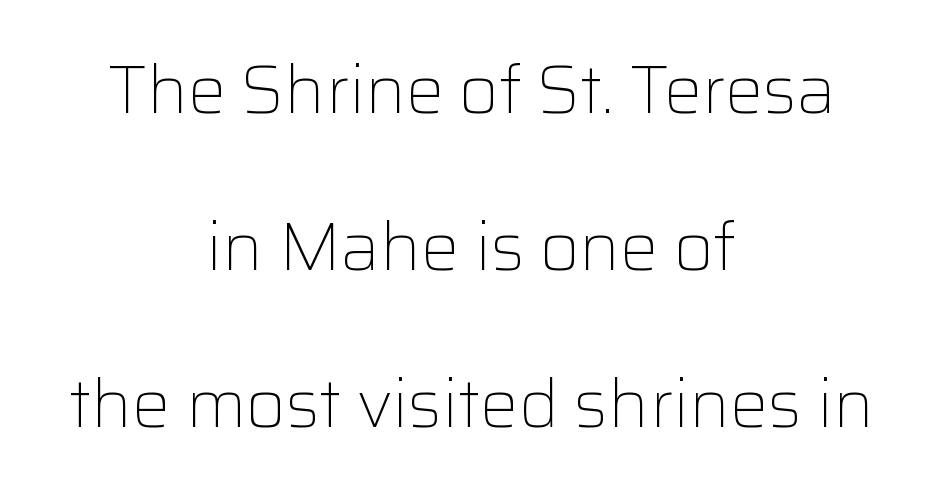
Q: Is the text bold? A: No.
Q: Is the text italic (slanted)? A: No, it is upright.
Q: Is the typeface a serif or a sans-serif typeface? A: Sans-serif.
Q: Is the text underlined? A: No.
Q: How is the paragraph aligned? A: Centered.
Q: Is the spacing between letters normal or unusually wide? A: Normal.
Q: Is the spacing between lines tight, normal or loose? A: Loose.
Q: Width (condensed, normal, or wide)? A: Normal.
Q: Stroke contrast? A: Low.
Q: x-height? A: Medium.
Q: Monospaced? A: No.
